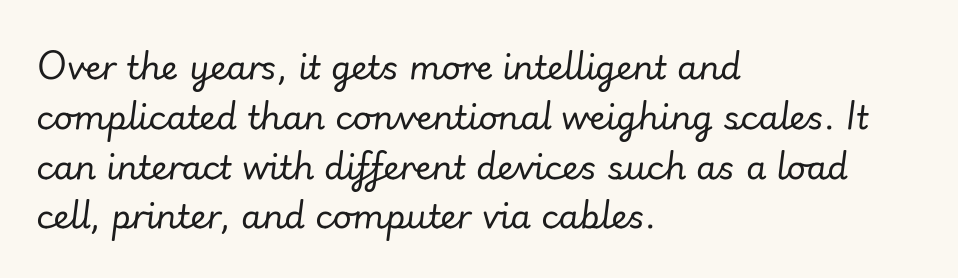
{"italic": "yes", "lean": "right", "slant_degrees": 7, "bold": "no", "weight": "regular", "width": "normal", "stroke_contrast": "low", "x_height": "small", "monospaced": "no", "underline": "no", "align": "left", "line_spacing": "normal", "line_spacing_ratio": 1.51, "letter_spacing": "normal", "letter_spacing_em": 0.0, "glyph_px": 33}
